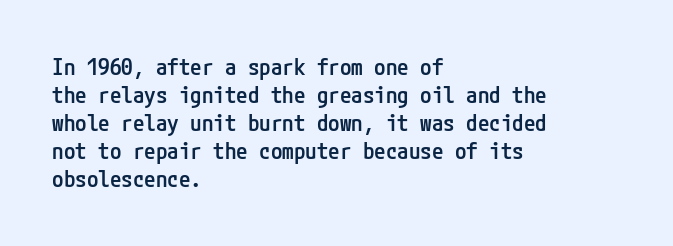
Alignment: flush left. Short note: letters normally spaced. The space directly below the letters is spotless. It's the straight-up-and-down kind of type. Stroke thickness is moderately raised; the sample reads as semibold.
